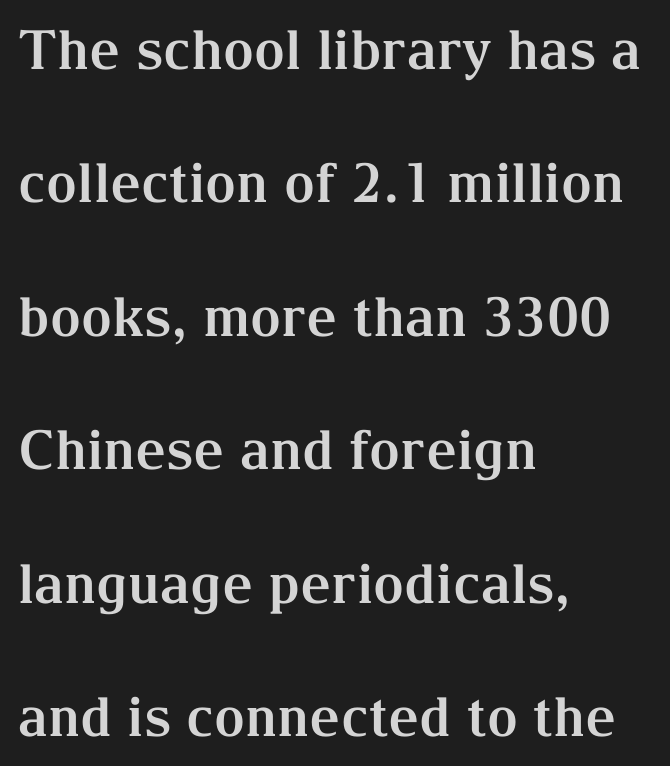
Q: Is the text bold? A: Yes.
Q: Is the text italic (slanted)? A: No, it is upright.
Q: Is the typeface a serif or a sans-serif typeface? A: Serif.
Q: Is the text underlined? A: No.
Q: How is the paragraph aligned? A: Left-aligned.
Q: Is the spacing between letters normal or unusually wide? A: Normal.
Q: Is the spacing between lines tight, normal or loose? A: Loose.
Q: Width (condensed, normal, or wide)? A: Normal.
Q: Stroke contrast? A: Medium.
Q: x-height? A: Medium.
Q: Monospaced? A: No.
